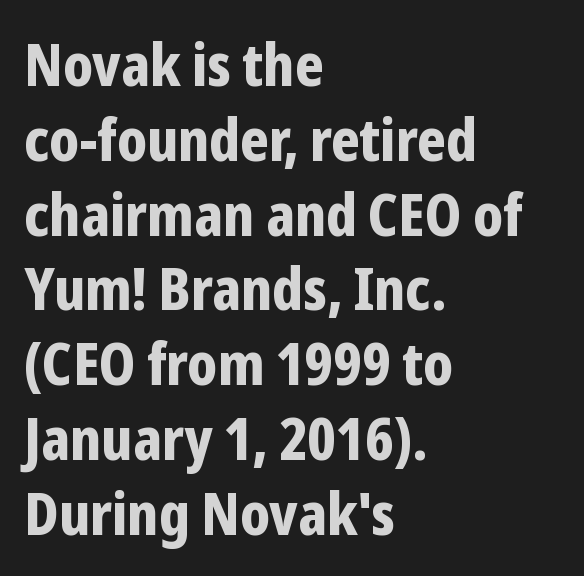
Typeset ragged right — the left edge is the straight one. Its strokes are broad and dark, the hallmark of bold type. One glance says typical: line gaps are just what's usual. Look at the bottom of the vertical strokes: they stop flat, with no serifs. Underlining? Definitely not there. Nothing unusual about the tracking: characters are spaced as the font intends.
